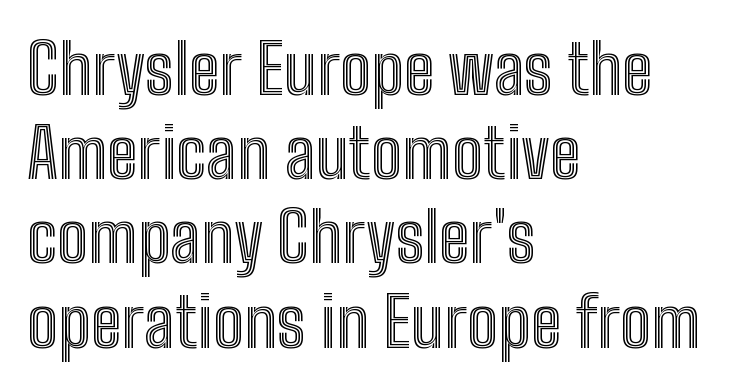
{"italic": "no", "width": "condensed", "x_height": "medium", "monospaced": "no", "underline": "no", "align": "left", "line_spacing_ratio": 1.22, "letter_spacing": "normal", "letter_spacing_em": 0.0, "glyph_px": 69}
